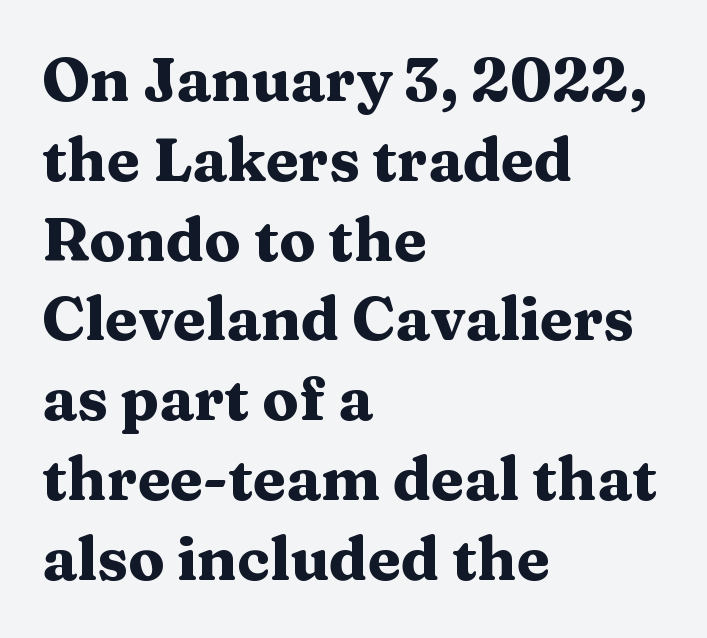
Q: Is the text bold? A: Yes.
Q: Is the text italic (slanted)? A: No, it is upright.
Q: Is the typeface a serif or a sans-serif typeface? A: Serif.
Q: Is the text underlined? A: No.
Q: How is the paragraph aligned? A: Left-aligned.
Q: Is the spacing between letters normal or unusually wide? A: Normal.
Q: Is the spacing between lines tight, normal or loose? A: Normal.
Q: Width (condensed, normal, or wide)? A: Wide.
Q: Stroke contrast? A: Medium.
Q: x-height? A: Medium.
Q: Monospaced? A: No.
